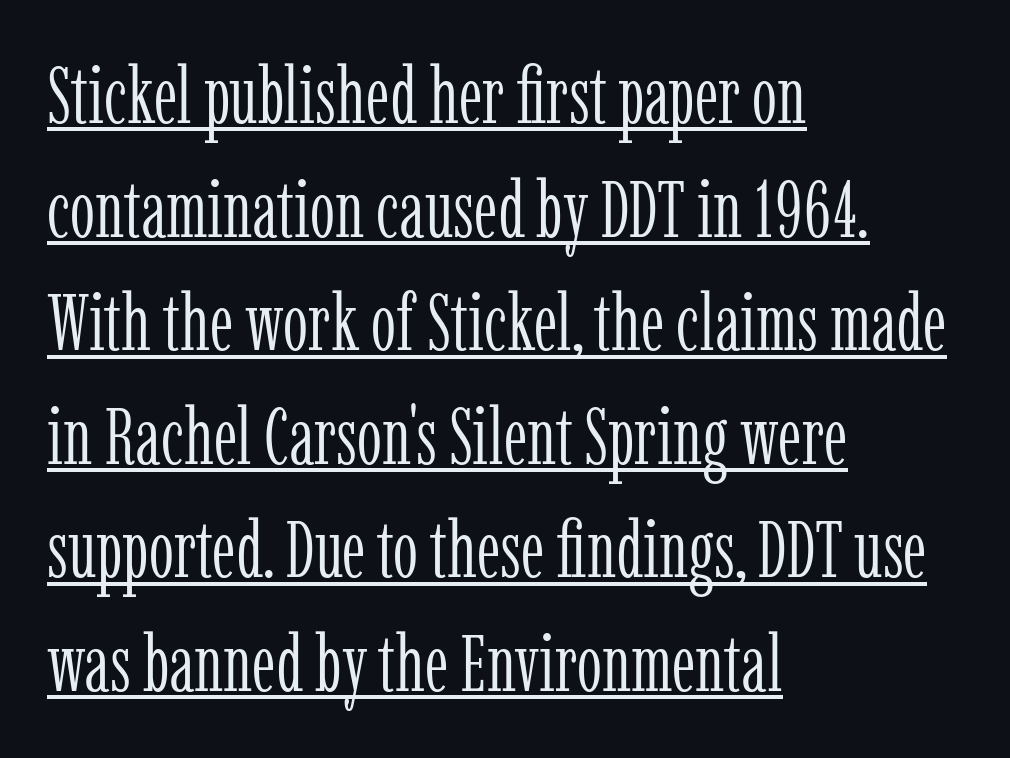
The image shows 80 px light, condensed serif type, upright; set left-aligned, normal line spacing (1.42x), normal letter spacing, underlined; low stroke contrast and a medium x-height.
